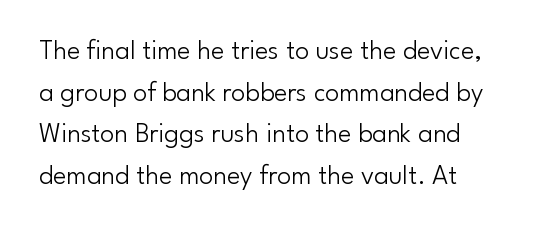
The image shows 28 px light sans-serif type, upright; set normal line spacing (1.49x), normal letter spacing, not underlined; low stroke contrast and a small x-height.
